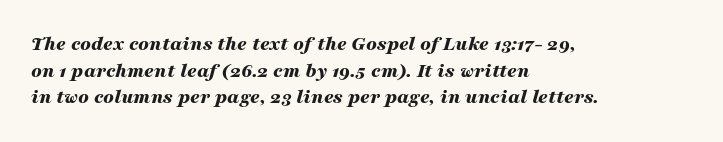
Students, note that the glyphs here touch the page at normal intervals. A typesetter would call this leading conventional body-copy spacing. Which margin do the lines hug? The left one — the right edge is uneven. Yep, that's italic — everything's leaning.
